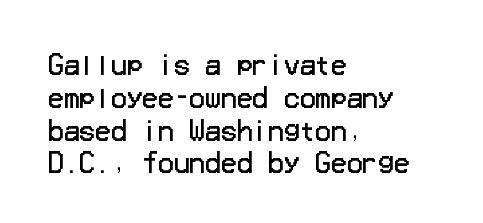
Q: Is the text bold? A: No.
Q: Is the text italic (slanted)? A: No, it is upright.
Q: Is the text underlined? A: No.
Q: How is the paragraph aligned? A: Left-aligned.
Q: Is the spacing between letters normal or unusually wide? A: Normal.
Q: Is the spacing between lines tight, normal or loose? A: Normal.
